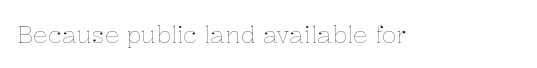
Only glyphs here, with clear space below each row. Notice how the stems are strictly vertical — no italics here. Between one letter and the next there's only the usual sliver of space. Is this a heavy cut? Hardly; it is regular or lighter.
